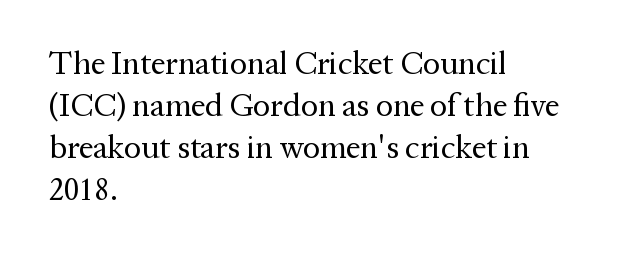
{"serif": "yes", "italic": "no", "bold": "no", "weight": "regular", "width": "normal", "stroke_contrast": "medium", "x_height": "medium", "monospaced": "no", "underline": "no", "align": "left", "line_spacing": "normal", "line_spacing_ratio": 1.31, "letter_spacing": "normal", "letter_spacing_em": 0.0, "glyph_px": 32}
